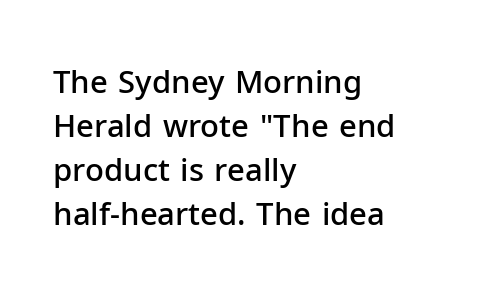
The image shows 31 px semibold sans-serif type, upright; set left-aligned, normal line spacing (1.42x), normal letter spacing, not underlined; low stroke contrast and a medium x-height.
